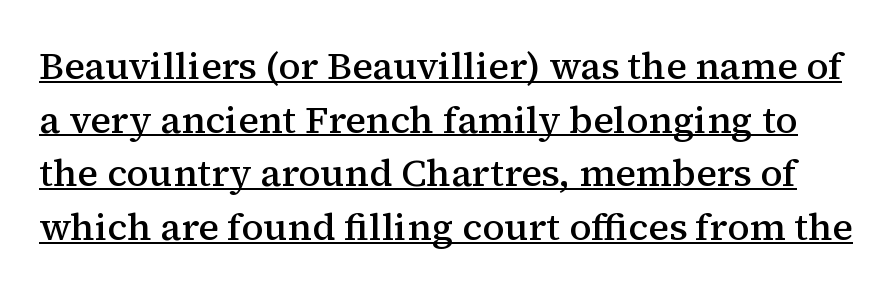
The image shows 38 px semibold serif type, upright; set normal line spacing (1.41x), normal letter spacing, underlined; medium stroke contrast and a medium x-height.
